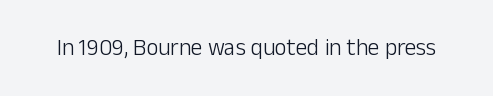
The image shows 23 px text type, upright; set normal letter spacing, not underlined.
